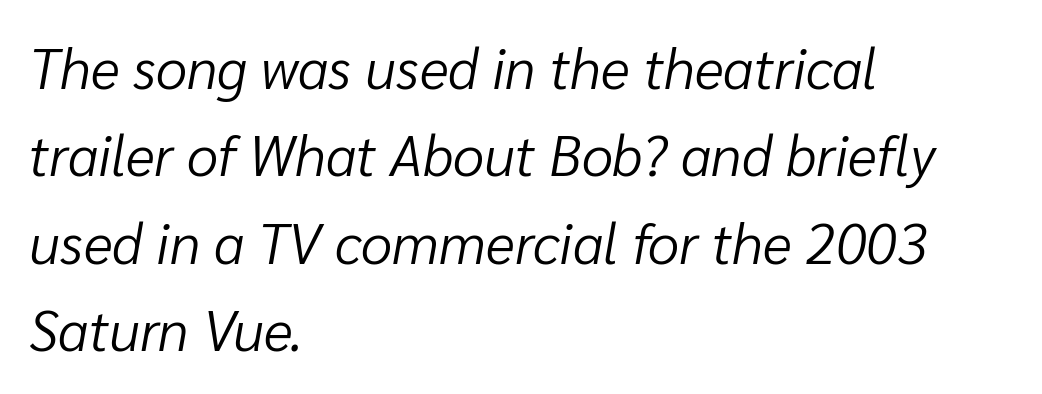
Q: Is the text bold? A: No.
Q: Is the text italic (slanted)? A: Yes, it leans right by about 10 degrees.
Q: Is the text underlined? A: No.
Q: How is the paragraph aligned? A: Left-aligned.
Q: Is the spacing between letters normal or unusually wide? A: Normal.
Q: Is the spacing between lines tight, normal or loose? A: Normal.
Q: Width (condensed, normal, or wide)? A: Normal.
Q: Stroke contrast? A: Low.
Q: x-height? A: Medium.
Q: Monospaced? A: No.
